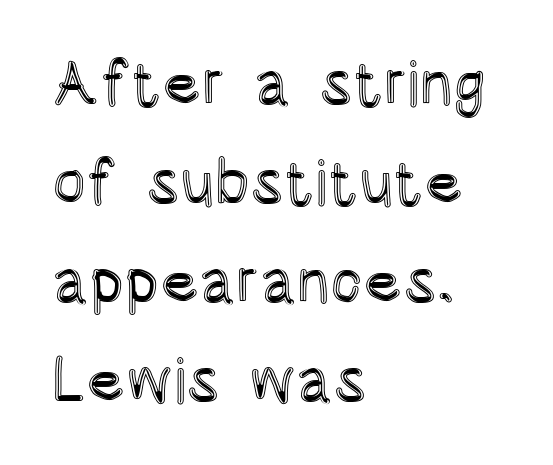
The setting favours the left margin, as ordinary paragraphs usually do. The letters advance in unequal steps, a hallmark of proportional type. The glyphs are unaccompanied by any horizontal stroke below them. Characters follow at the spacing the type designer built in. Successive baselines arrive at the customary interval. Do the letters lean? They stand straight.
